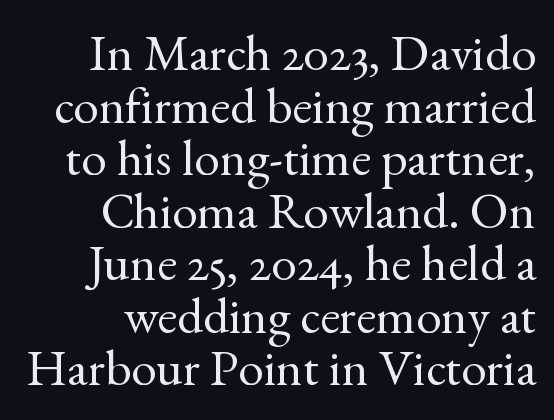
Baseline-to-baseline distance is barely more than the letter height. Serifs: yes, visible at the terminals of the letterforms. Nobody touched the tracking dial on this one. Do the characters align in a grid? No, the font is proportional. Compared with a flush-left layout, this one pins lines to the opposite, right side.
